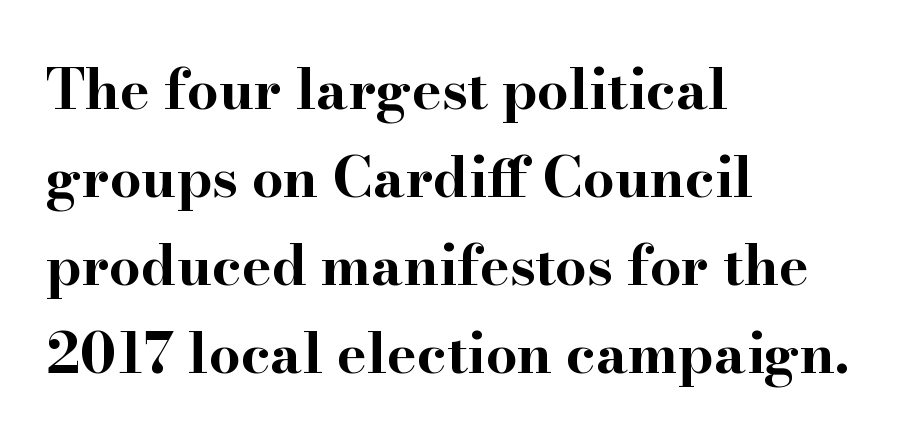
Q: Is the text bold? A: Yes.
Q: Is the text italic (slanted)? A: No, it is upright.
Q: Is the typeface a serif or a sans-serif typeface? A: Serif.
Q: Is the text underlined? A: No.
Q: How is the paragraph aligned? A: Left-aligned.
Q: Is the spacing between letters normal or unusually wide? A: Normal.
Q: Is the spacing between lines tight, normal or loose? A: Normal.
Q: Width (condensed, normal, or wide)? A: Wide.
Q: Stroke contrast? A: High.
Q: x-height? A: Small.
Q: Monospaced? A: No.
